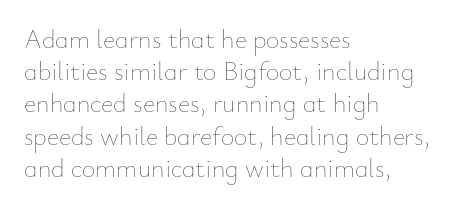
No letter is thick-stroked: the sample isn't bold. The lettering stays uniformly vertical, giving the passage a roman look. This sample uses plain, unmodified letter spacing. These lines stack with their left ends in a neat column. The gap between lines stays unmarked.
